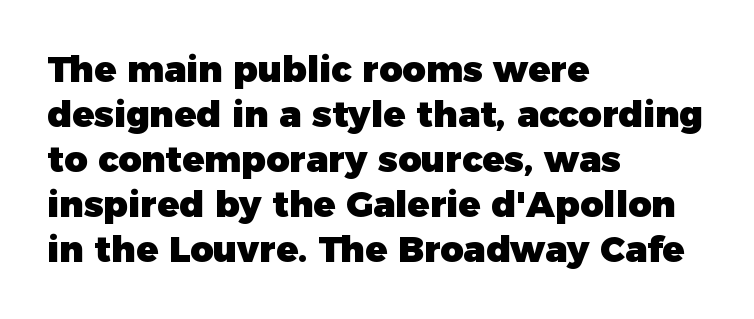
Q: Is the text bold? A: Yes.
Q: Is the text italic (slanted)? A: No, it is upright.
Q: Is the typeface a serif or a sans-serif typeface? A: Sans-serif.
Q: Is the text underlined? A: No.
Q: How is the paragraph aligned? A: Left-aligned.
Q: Is the spacing between letters normal or unusually wide? A: Normal.
Q: Is the spacing between lines tight, normal or loose? A: Normal.
Q: Width (condensed, normal, or wide)? A: Normal.
Q: Stroke contrast? A: Low.
Q: x-height? A: Medium.
Q: Monospaced? A: No.
